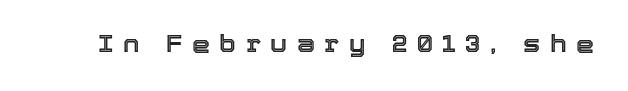
The image shows 23 px text type, upright; set unusually wide letter spacing (+0.41 em), not underlined.
